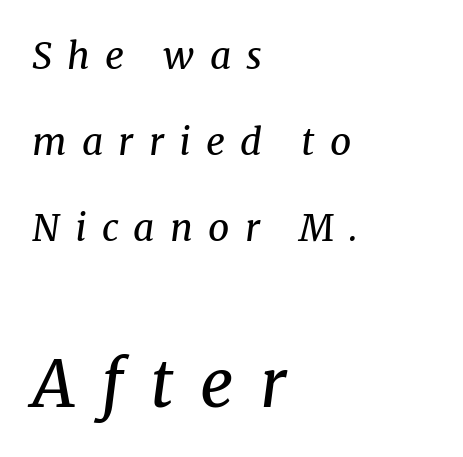
Q: Is the text bold? A: No.
Q: Is the text italic (slanted)? A: Yes, it leans right by about 8 degrees.
Q: Is the typeface a serif or a sans-serif typeface? A: Serif.
Q: Is the text underlined? A: No.
Q: How is the paragraph aligned? A: Left-aligned.
Q: Is the spacing between letters normal or unusually wide? A: Unusually wide.
Q: Is the spacing between lines tight, normal or loose? A: Loose.
Q: Which block of text is set in a larger size, the first (top) or the second (bottom)? A: The second (bottom) one.
Q: Width (condensed, normal, or wide)? A: Normal.
Q: Stroke contrast? A: Medium.
Q: x-height? A: Medium.
Q: Monospaced? A: No.
